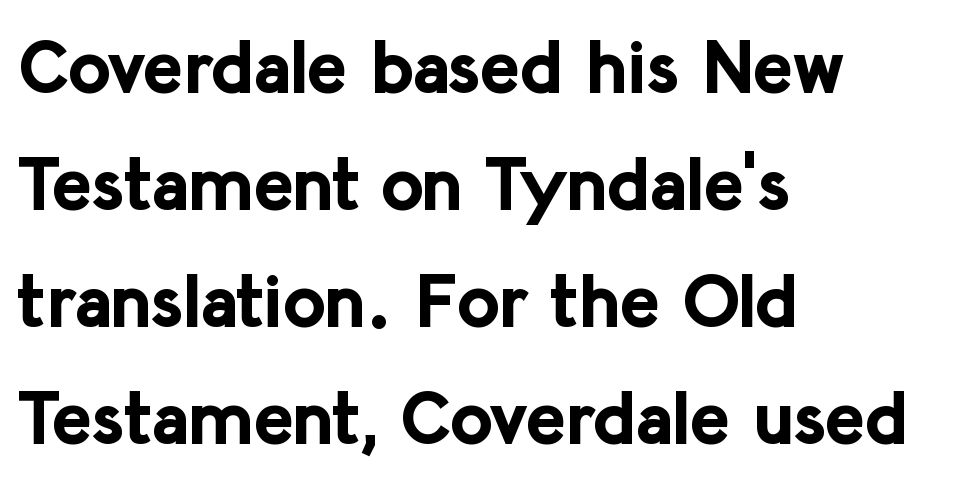
Typesetter's note: full bold, strokes at maximum text heaviness. The face used here is proportionally spaced, like ordinary book or web type. Reading down the block, your eye returns to a fixed left position each line. Honestly, the letter spacing is just normal — you wouldn't notice it.
